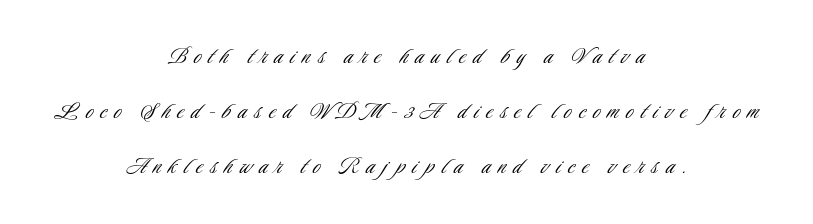
The image shows 27 px text type; set centered, loose line spacing (2.04x), unusually wide letter spacing (+0.28 em), not underlined.
